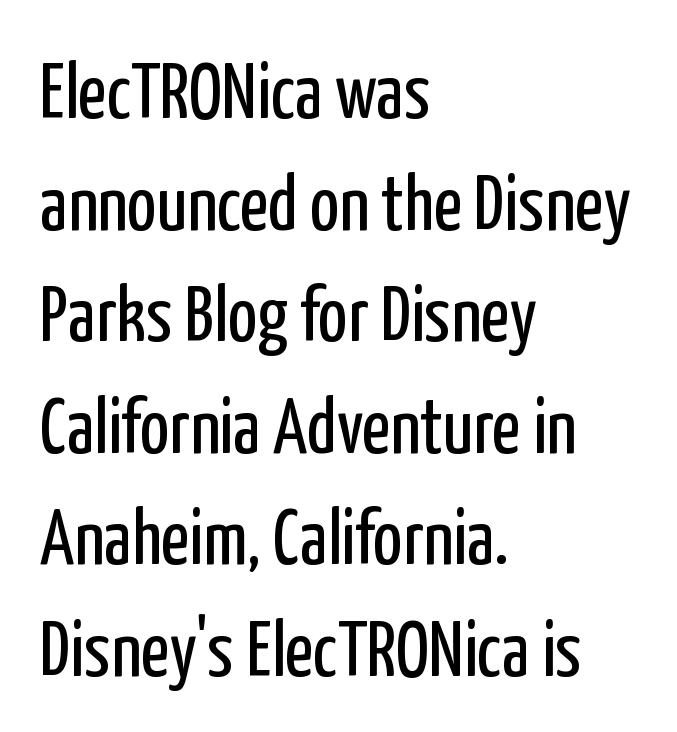
The image shows 78 px regular-weight, condensed sans-serif type, upright; set left-aligned, normal line spacing (1.43x), normal letter spacing, not underlined; low stroke contrast and a medium x-height.
